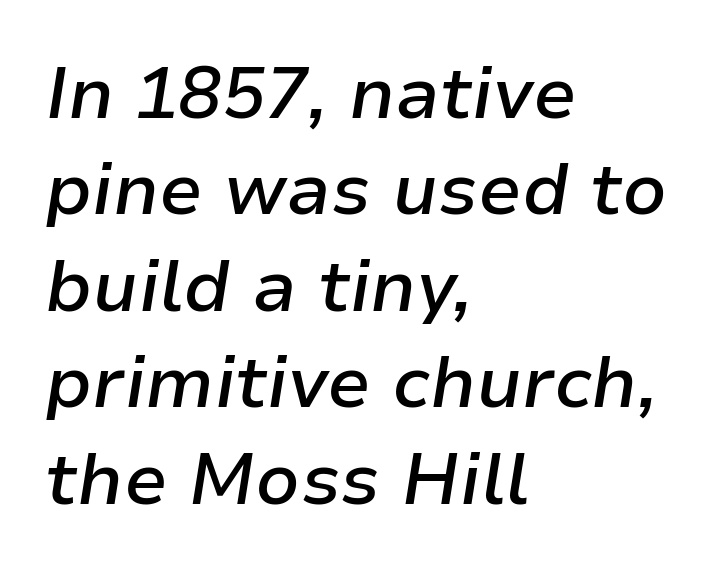
Lines of text with bare space underneath. The vertical gap from one line to the next is medium. Students, this is semibold: more ink than regular, less than bold. The letters sit at their default tracking, neither squeezed nor spread.
